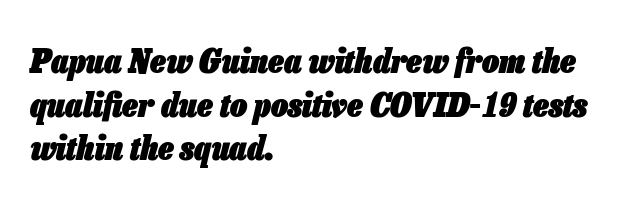
{"italic": "yes", "lean": "right", "slant_degrees": 13, "bold": "yes", "weight": "heavy", "width": "condensed", "stroke_contrast": "low", "x_height": "medium", "monospaced": "no", "underline": "no", "align": "left", "line_spacing": "normal", "line_spacing_ratio": 1.28, "letter_spacing": "normal", "letter_spacing_em": 0.0, "glyph_px": 34}
